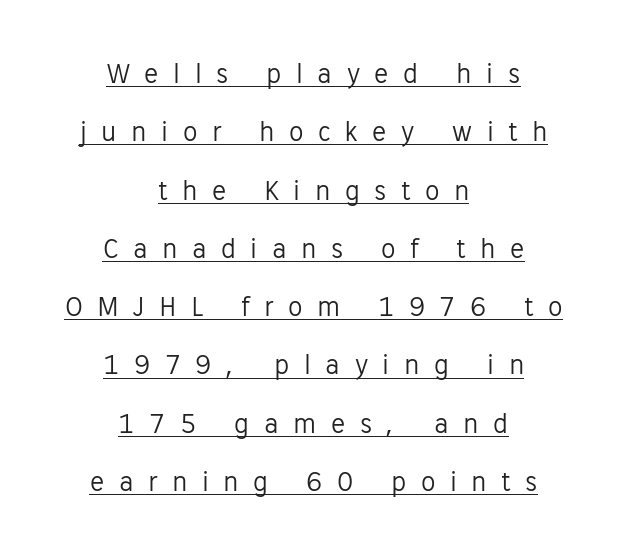
{"serif": "no", "italic": "no", "bold": "no", "weight": "light", "width": "normal", "stroke_contrast": "low", "x_height": "medium", "monospaced": "no", "underline": "yes", "align": "center", "line_spacing": "loose", "line_spacing_ratio": 2.01, "letter_spacing": "wide", "letter_spacing_em": 0.5, "glyph_px": 29}
